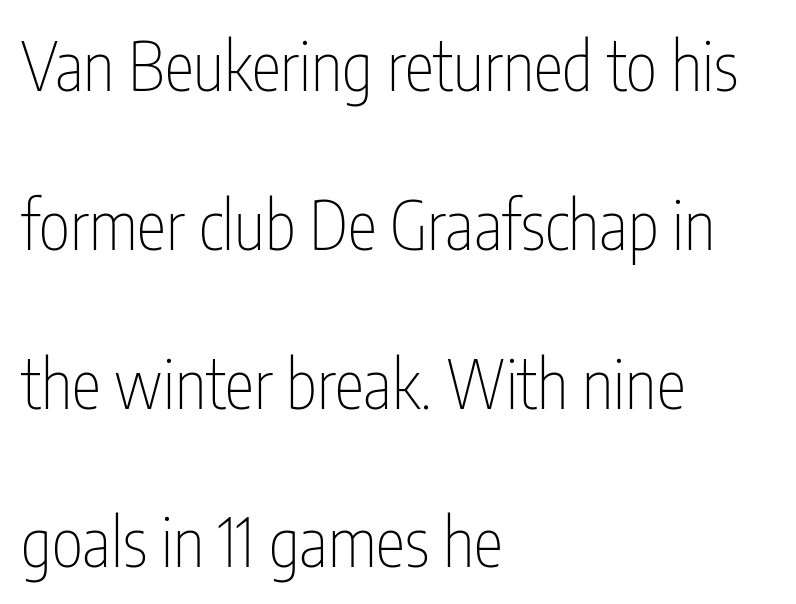
Q: Is the text bold? A: No.
Q: Is the text italic (slanted)? A: No, it is upright.
Q: Is the typeface a serif or a sans-serif typeface? A: Sans-serif.
Q: Is the text underlined? A: No.
Q: How is the paragraph aligned? A: Left-aligned.
Q: Is the spacing between letters normal or unusually wide? A: Normal.
Q: Is the spacing between lines tight, normal or loose? A: Loose.
Q: Width (condensed, normal, or wide)? A: Condensed.
Q: Stroke contrast? A: Low.
Q: x-height? A: Medium.
Q: Monospaced? A: No.
